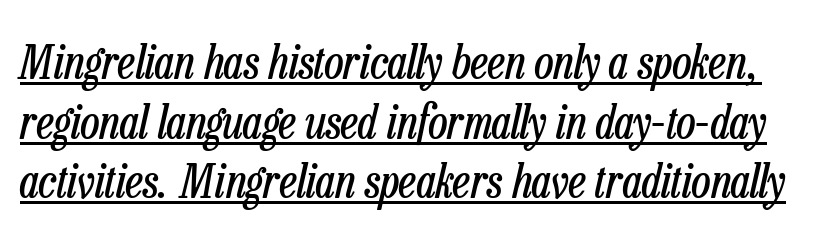
The image shows 47 px regular-weight, condensed type, italic (leaning right); set normal line spacing (1.27x), normal letter spacing, underlined; low stroke contrast and a medium x-height.
